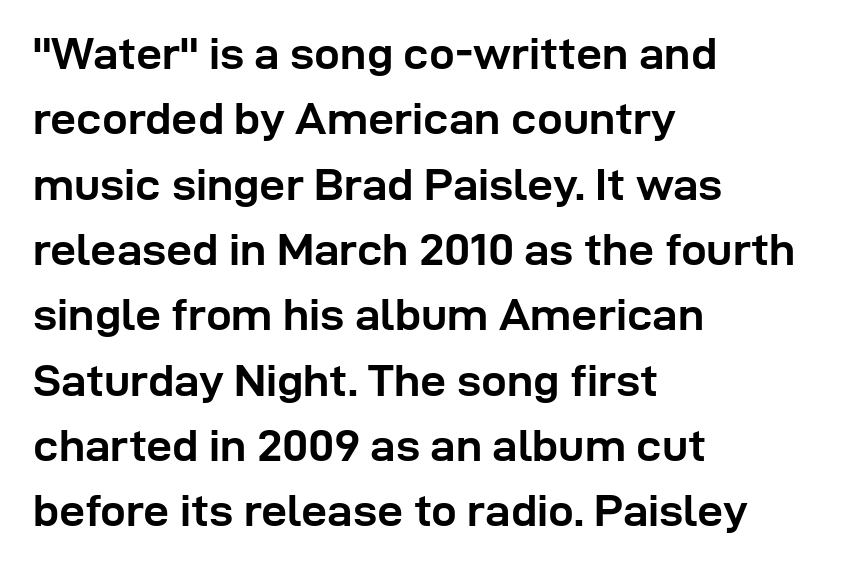
{"serif": "no", "italic": "no", "bold": "yes", "weight": "semibold", "width": "normal", "stroke_contrast": "low", "x_height": "medium", "monospaced": "no", "underline": "no", "align": "left", "line_spacing": "normal", "line_spacing_ratio": 1.42, "letter_spacing": "normal", "letter_spacing_em": 0.0, "glyph_px": 46}
